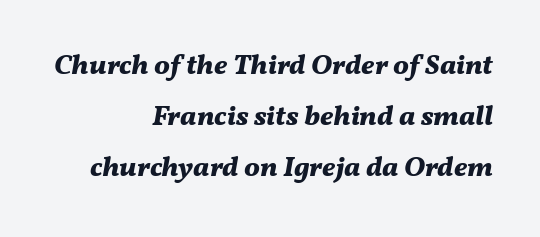
Q: Is the text bold? A: Yes.
Q: Is the text italic (slanted)? A: Yes, it leans right by about 11 degrees.
Q: Is the text underlined? A: No.
Q: How is the paragraph aligned? A: Right-aligned.
Q: Is the spacing between letters normal or unusually wide? A: Normal.
Q: Width (condensed, normal, or wide)? A: Normal.
Q: Stroke contrast? A: Medium.
Q: x-height? A: Medium.
Q: Monospaced? A: No.
